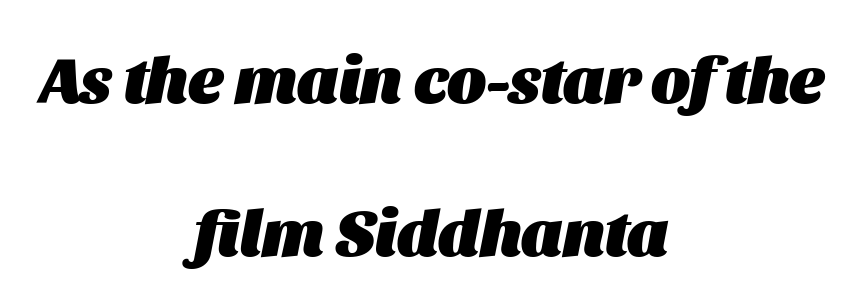
The rendering positions every line midway between the sides. The rendering keeps characters at their native spacing. Italic? Definitely — the glyphs are oblique. How heavy is the stroke? Heavy — this is a bold. Here the designer chose a conventional face with non-uniform glyph widths.
